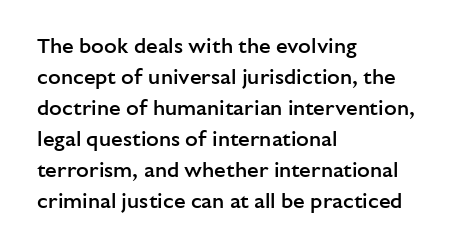
The image shows 21 px text type, upright; set left-aligned, normal line spacing (1.48x), normal letter spacing, not underlined.
